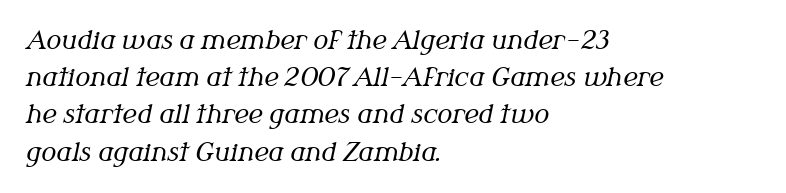
The image shows 25 px text type, italic (leaning right); set left-aligned, normal line spacing (1.49x), normal letter spacing, not underlined.
